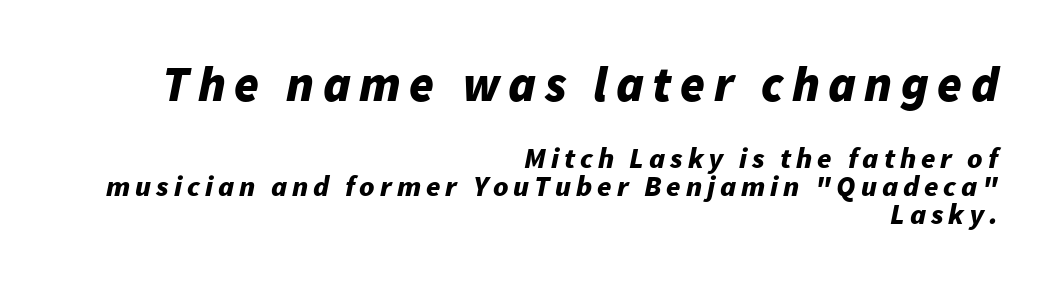
The image shows 50 px bold type, italic (leaning right); set right-aligned, tight line spacing (0.96x), not underlined; the first (top) block is 1.72x larger; low stroke contrast and a medium x-height.
